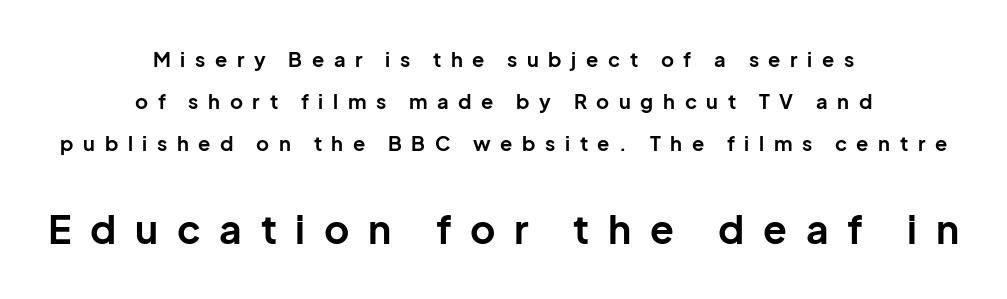
{"serif": "no", "italic": "no", "bold": "yes", "weight": "bold", "width": "normal", "stroke_contrast": "low", "x_height": "medium", "monospaced": "no", "underline": "no", "align": "center", "line_spacing": "loose", "line_spacing_ratio": 2.09, "letter_spacing": "wide", "letter_spacing_em": 0.48, "larger_block": "second", "size_ratio": 1.95, "glyph_px": 39}
